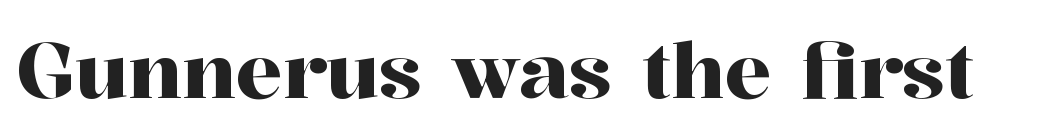
Q: Is the text italic (slanted)? A: No, it is upright.
Q: Is the typeface a serif or a sans-serif typeface? A: Serif.
Q: Is the text underlined? A: No.
Q: Is the spacing between letters normal or unusually wide? A: Normal.
Q: Width (condensed, normal, or wide)? A: Normal.
Q: Stroke contrast? A: High.
Q: x-height? A: Medium.
Q: Monospaced? A: No.
